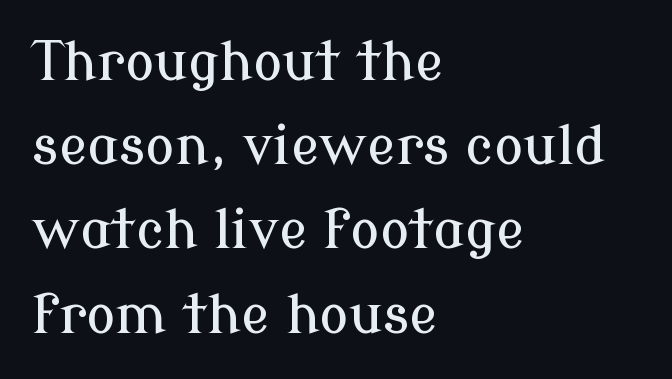
Q: Is the text italic (slanted)? A: No, it is upright.
Q: Is the typeface a serif or a sans-serif typeface? A: Serif.
Q: Is the text underlined? A: No.
Q: How is the paragraph aligned? A: Left-aligned.
Q: Is the spacing between letters normal or unusually wide? A: Normal.
Q: Is the spacing between lines tight, normal or loose? A: Normal.
Q: Width (condensed, normal, or wide)? A: Normal.
Q: Stroke contrast? A: Low.
Q: x-height? A: Medium.
Q: Monospaced? A: No.
